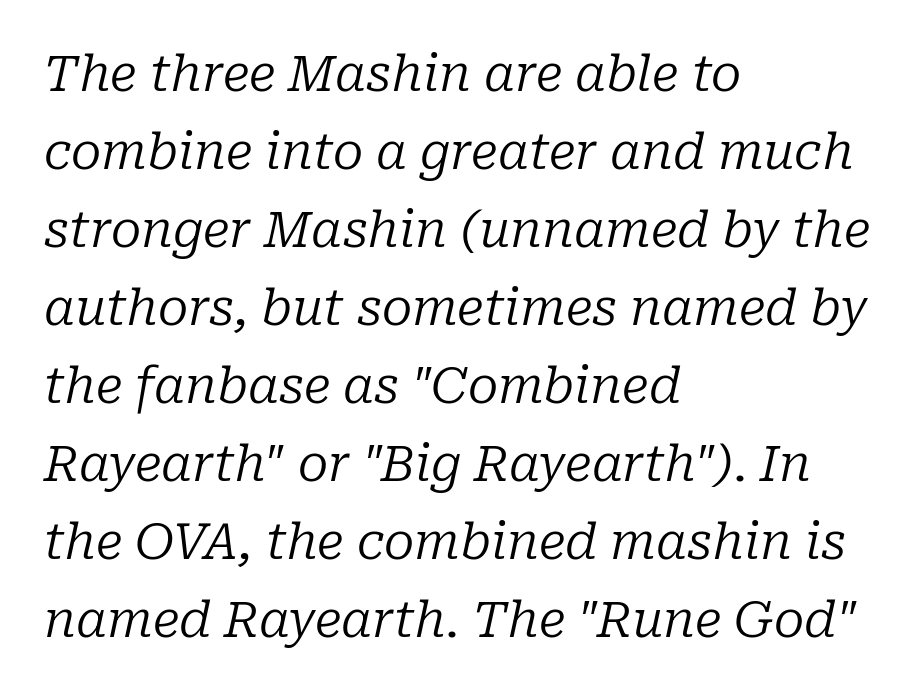
The image shows 50 px regular-weight serif type, italic (leaning right); set left-aligned, normal line spacing (1.56x), normal letter spacing, not underlined; low stroke contrast and a medium x-height.
